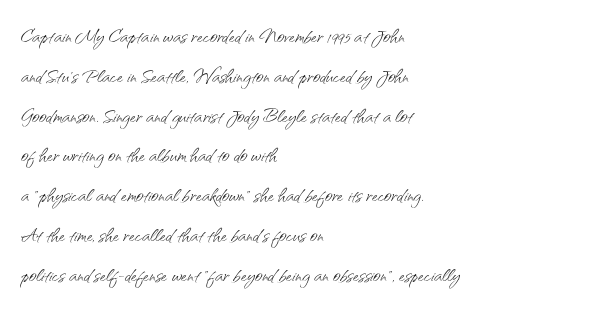
The image shows 26 px text type; set left-aligned, normal line spacing (1.53x), normal letter spacing, not underlined.
